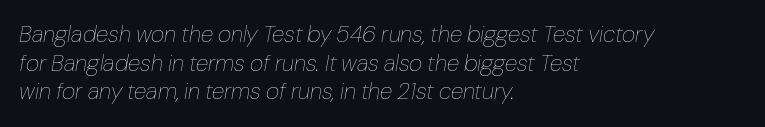
{"italic": "yes", "lean": "right", "slant_degrees": 10, "bold": "no", "underline": "no", "align": "left", "line_spacing": "normal", "line_spacing_ratio": 1.25, "letter_spacing": "normal", "letter_spacing_em": 0.0, "glyph_px": 23}
